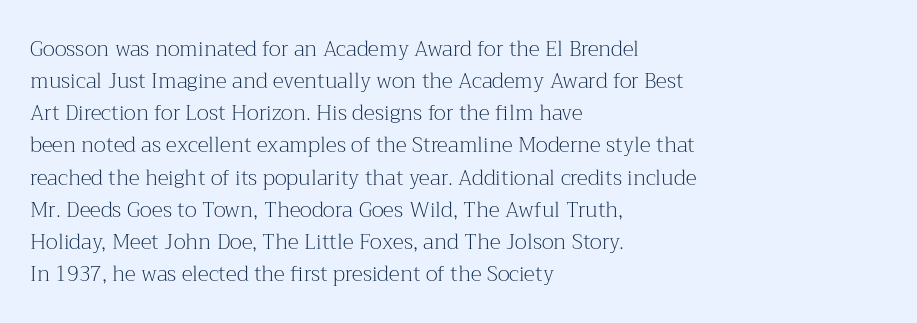
The image shows 21 px text type, upright; set left-aligned, normal line spacing (1.53x), normal letter spacing, not underlined.
